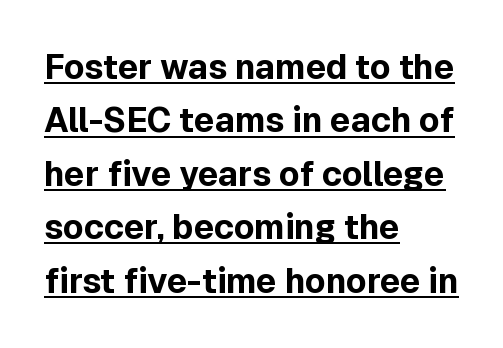
The image shows 34 px bold sans-serif type, upright; set left-aligned, normal line spacing (1.57x), normal letter spacing, underlined; a medium x-height.
